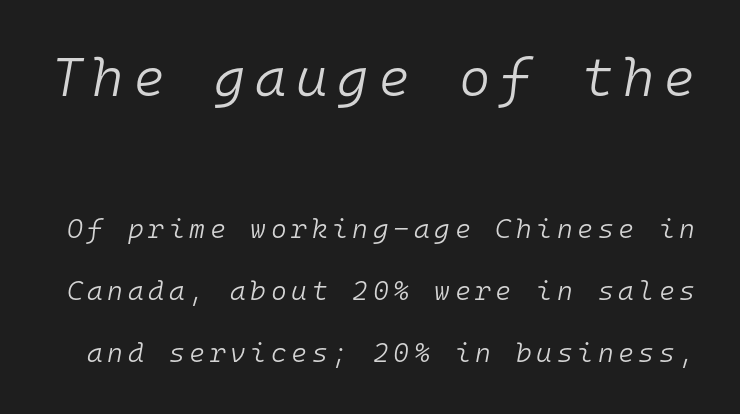
Q: Is the text bold? A: No.
Q: Is the text italic (slanted)? A: Yes, it leans right by about 10 degrees.
Q: Is the text underlined? A: No.
Q: Is the spacing between lines tight, normal or loose? A: Loose.
Q: Which block of text is set in a larger size, the first (top) or the second (bottom)? A: The first (top) one.
Q: Width (condensed, normal, or wide)? A: Normal.
Q: Stroke contrast? A: Low.
Q: x-height? A: Medium.
Q: Monospaced? A: Yes.
